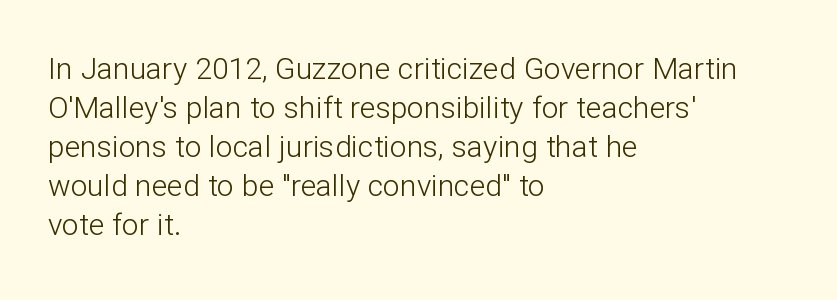
The image shows 30 px light sans-serif type, upright; set left-aligned, normal line spacing (1.3x), normal letter spacing, not underlined; low stroke contrast and a medium x-height.
